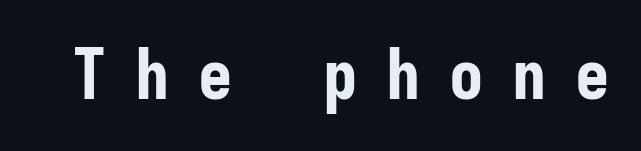
{"serif": "no", "italic": "no", "bold": "yes", "weight": "bold", "width": "condensed", "stroke_contrast": "low", "x_height": "medium", "monospaced": "yes", "underline": "no", "letter_spacing": "wide", "letter_spacing_em": 0.41, "glyph_px": 69}
